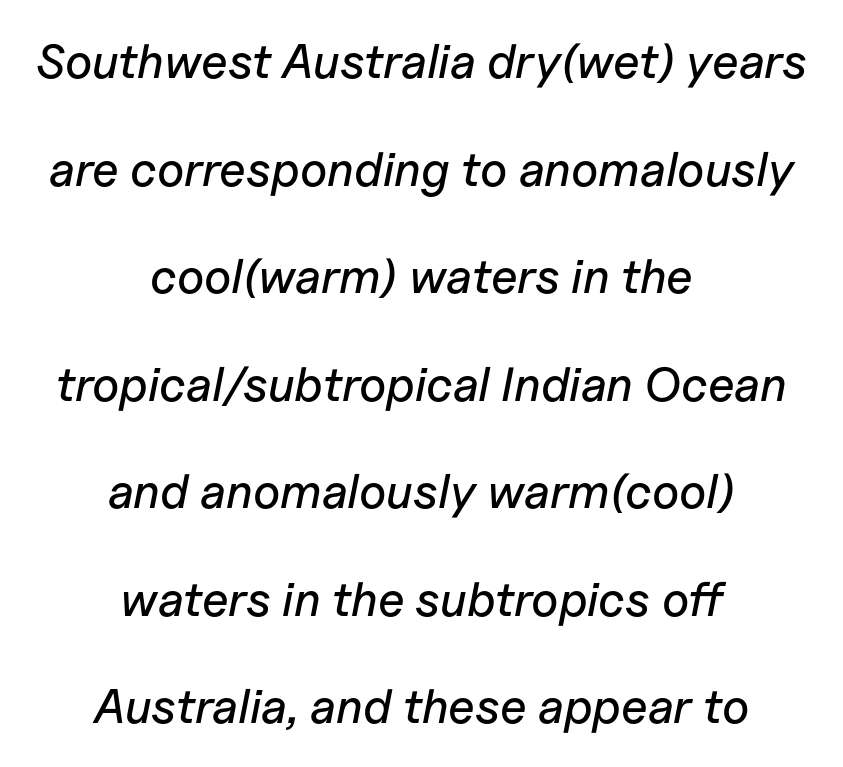
Q: Is the text italic (slanted)? A: Yes, it leans right by about 11 degrees.
Q: Is the text underlined? A: No.
Q: How is the paragraph aligned? A: Centered.
Q: Is the spacing between letters normal or unusually wide? A: Normal.
Q: Is the spacing between lines tight, normal or loose? A: Loose.
Q: Width (condensed, normal, or wide)? A: Normal.
Q: Stroke contrast? A: Low.
Q: x-height? A: Medium.
Q: Monospaced? A: No.
